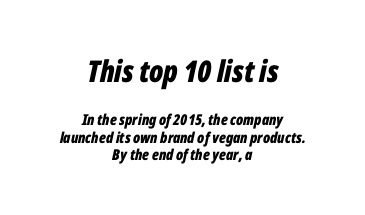
{"italic": "yes", "lean": "right", "slant_degrees": 12, "bold": "yes", "weight": "bold", "width": "condensed", "stroke_contrast": "low", "x_height": "medium", "monospaced": "no", "underline": "no", "align": "center", "line_spacing_ratio": 1.17, "letter_spacing": "normal", "letter_spacing_em": 0.0, "larger_block": "first", "size_ratio": 2.0, "glyph_px": 30}
